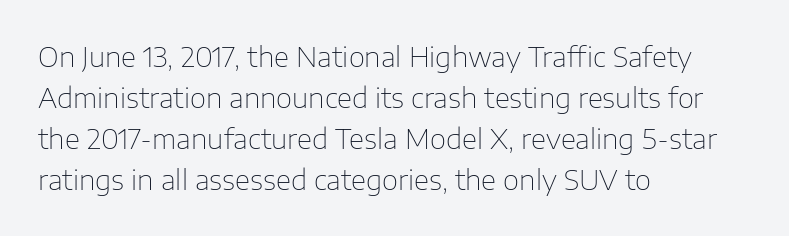
The block of text has a typical density, with ordinary space between rows. Nobody drew a line under any word here. Short and long lines alike share a common starting point at left. This sample uses an upright cut, with every glyph sitting square on the baseline. You could call the tracking neutral — neither tight nor loose.
